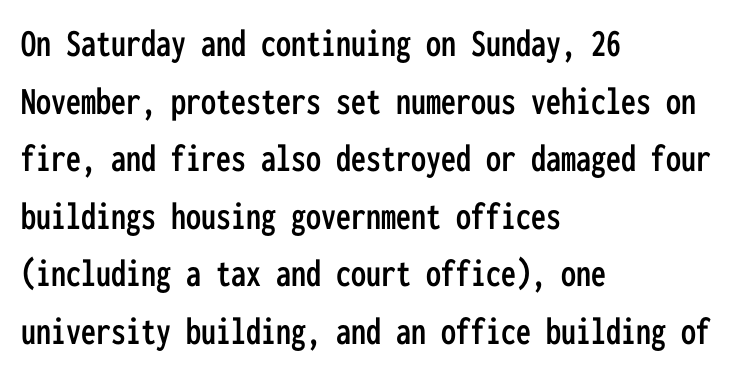
Q: Is the text italic (slanted)? A: No, it is upright.
Q: Is the typeface a serif or a sans-serif typeface? A: Sans-serif.
Q: Is the text underlined? A: No.
Q: How is the paragraph aligned? A: Left-aligned.
Q: Is the spacing between letters normal or unusually wide? A: Normal.
Q: Is the spacing between lines tight, normal or loose? A: Normal.
Q: Width (condensed, normal, or wide)? A: Condensed.
Q: Stroke contrast? A: Low.
Q: x-height? A: Medium.
Q: Monospaced? A: Yes.
